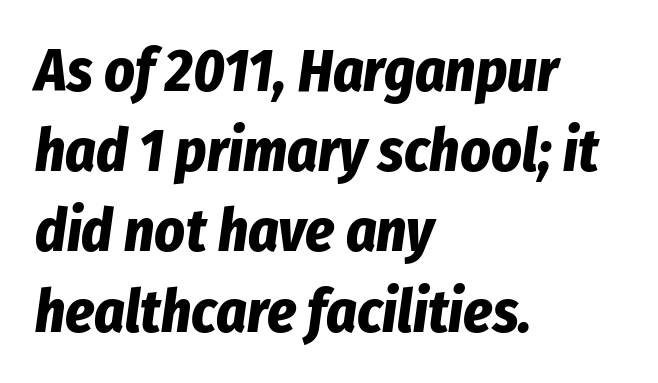
Nobody touched the tracking dial on this one. The rendering applies a slant to the glyphs. The paragraph shown leans on its left margin. These lines are rendered in a variable-pitch font. Stroke thickness is high; the sample reads as a true bold. Anything drawn beneath the words? Only blank space.
